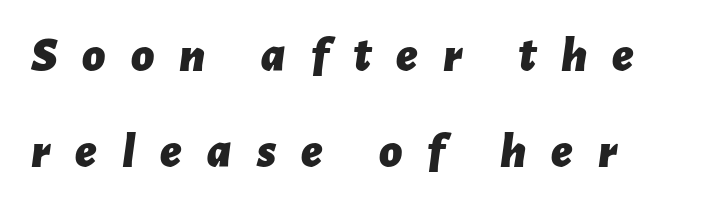
Q: Is the text bold? A: Yes.
Q: Is the text italic (slanted)? A: Yes, it leans right by about 7 degrees.
Q: Is the text underlined? A: No.
Q: How is the paragraph aligned? A: Left-aligned.
Q: Is the spacing between letters normal or unusually wide? A: Unusually wide.
Q: Is the spacing between lines tight, normal or loose? A: Loose.
Q: Width (condensed, normal, or wide)? A: Normal.
Q: Stroke contrast? A: Low.
Q: x-height? A: Medium.
Q: Monospaced? A: No.
